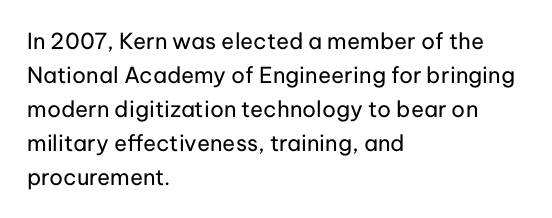
Q: Is the text bold? A: No.
Q: Is the text italic (slanted)? A: No, it is upright.
Q: Is the text underlined? A: No.
Q: How is the paragraph aligned? A: Left-aligned.
Q: Is the spacing between letters normal or unusually wide? A: Normal.
Q: Is the spacing between lines tight, normal or loose? A: Normal.
